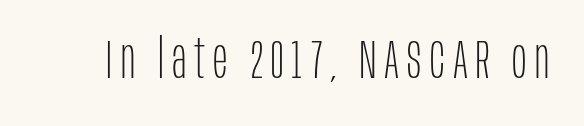
Q: Is the text bold? A: No.
Q: Is the text italic (slanted)? A: No, it is upright.
Q: Is the typeface a serif or a sans-serif typeface? A: Sans-serif.
Q: Is the text underlined? A: No.
Q: Width (condensed, normal, or wide)? A: Condensed.
Q: Stroke contrast? A: Low.
Q: x-height? A: Large.
Q: Monospaced? A: No.
